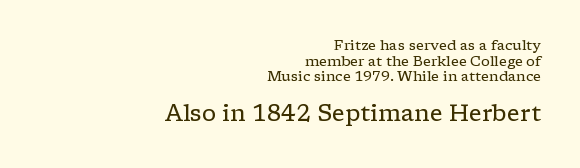
Larger block? The one below; the one above is distinctly smaller. The words here are not underlined. A typesetter would call this zero additional tracking. Stems here are at most as thick as an everyday book face. When letters stand straight like this, we call the style roman or upright.
